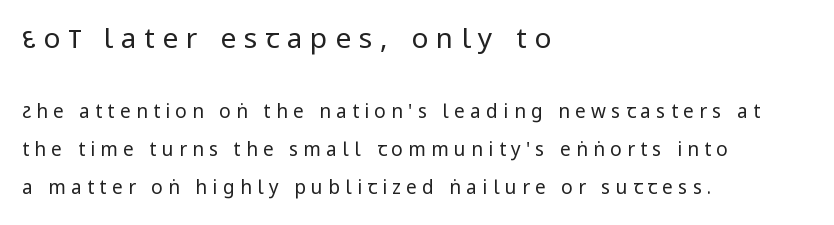
{"serif": "no", "italic": "no", "bold": "no", "weight": "regular", "width": "condensed", "stroke_contrast": "low", "underline": "no", "align": "left", "line_spacing": "loose", "line_spacing_ratio": 2.0, "letter_spacing": "wide", "letter_spacing_em": 0.28, "larger_block": "first", "size_ratio": 1.47, "glyph_px": 28}
